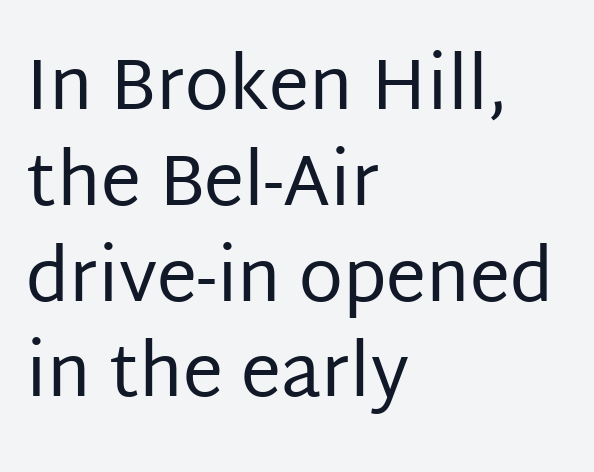
The image shows 72 px regular-weight sans-serif type, upright; set left-aligned, normal line spacing (1.33x), normal letter spacing, not underlined; low stroke contrast and a large x-height.
